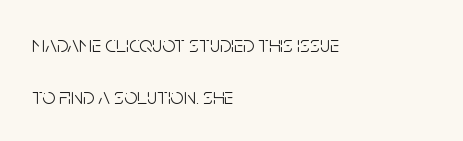
{"italic": "no", "bold": "no", "underline": "no", "align": "left", "line_spacing": "loose", "line_spacing_ratio": 2.27, "letter_spacing": "normal", "letter_spacing_em": 0.0, "glyph_px": 23}
